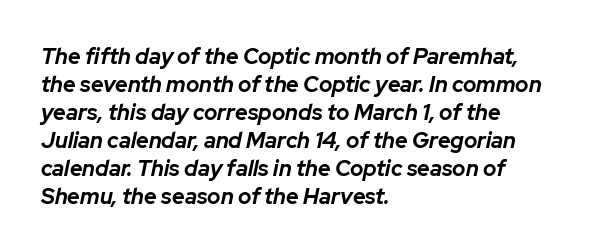
The image shows 22 px bold type, italic (leaning right); set left-aligned, normal line spacing (1.27x), normal letter spacing, not underlined.
